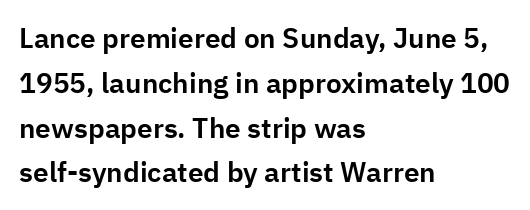
Q: Is the text italic (slanted)? A: No, it is upright.
Q: Is the typeface a serif or a sans-serif typeface? A: Sans-serif.
Q: Is the text underlined? A: No.
Q: How is the paragraph aligned? A: Left-aligned.
Q: Is the spacing between letters normal or unusually wide? A: Normal.
Q: Is the spacing between lines tight, normal or loose? A: Normal.
Q: Width (condensed, normal, or wide)? A: Normal.
Q: Stroke contrast? A: Low.
Q: x-height? A: Medium.
Q: Monospaced? A: No.
